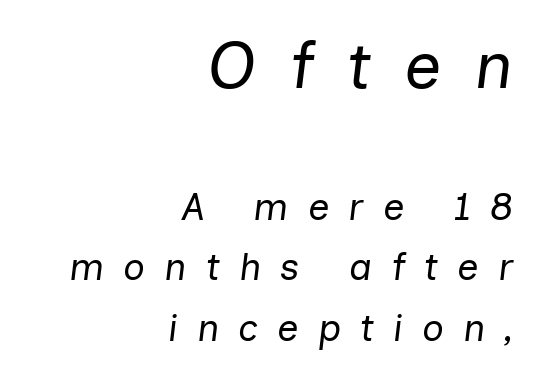
The image shows 66 px regular-weight type, italic (leaning right); set right-aligned, normal line spacing (1.59x), unusually wide letter spacing (+0.5 em), not underlined; the first (top) block is 1.74x larger; low stroke contrast and a medium x-height.
